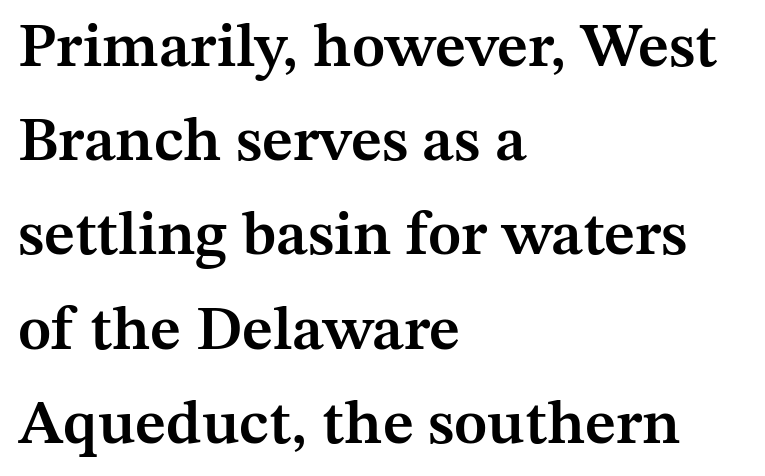
Is the letter spacing exaggerated? No — it looks like the ordinary default. Nope, not italic — everything's standing straight. The rendering anchors every line to the left-hand side. A normal amount of white space separates one row of letters from the next. You could not count columns in this text — the font is proportionally spaced.
